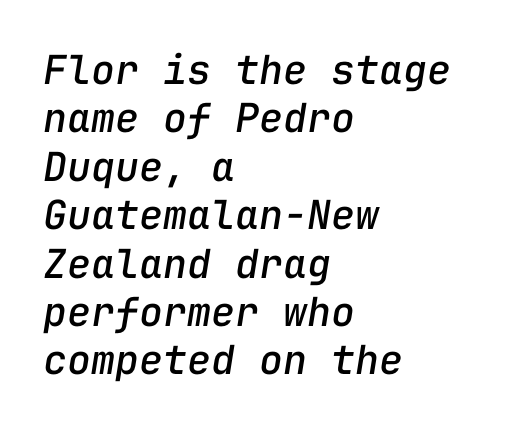
Q: Is the text italic (slanted)? A: Yes, it leans right by about 9 degrees.
Q: Is the text underlined? A: No.
Q: How is the paragraph aligned? A: Left-aligned.
Q: Is the spacing between letters normal or unusually wide? A: Normal.
Q: Width (condensed, normal, or wide)? A: Normal.
Q: Stroke contrast? A: Low.
Q: x-height? A: Medium.
Q: Monospaced? A: Yes.
